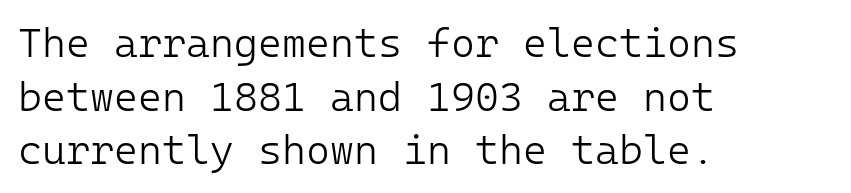
The image shows 41 px light sans-serif type, upright; set left-aligned, normal line spacing (1.31x), normal letter spacing, not underlined; low stroke contrast and a medium x-height.
